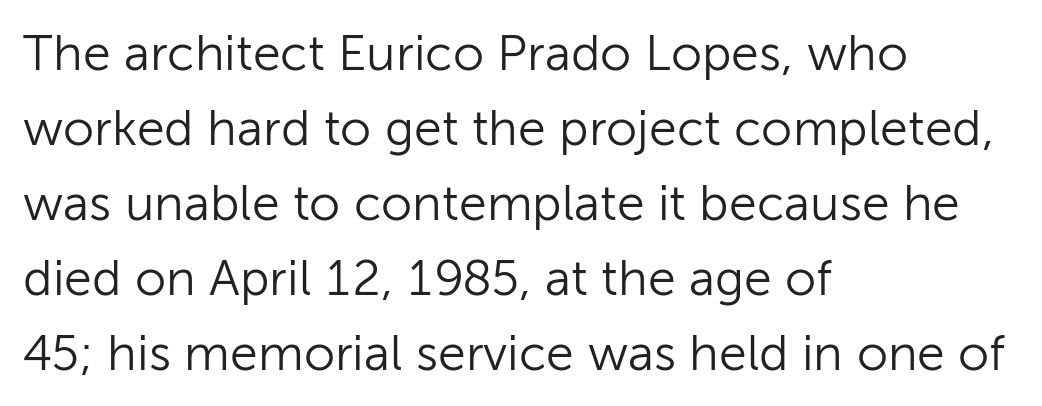
{"serif": "no", "italic": "no", "bold": "no", "weight": "light", "width": "normal", "stroke_contrast": "low", "x_height": "medium", "monospaced": "no", "underline": "no", "align": "left", "line_spacing": "normal", "line_spacing_ratio": 1.5, "letter_spacing": "normal", "letter_spacing_em": 0.0, "glyph_px": 50}
